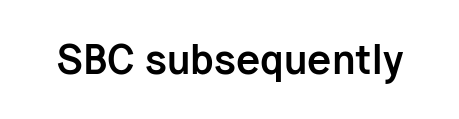
The image shows 39 px bold sans-serif type, upright; set normal letter spacing, not underlined; low stroke contrast and a medium x-height.
